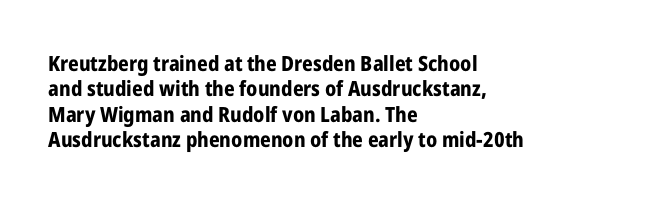
Q: Is the text bold? A: Yes.
Q: Is the text italic (slanted)? A: No, it is upright.
Q: Is the text underlined? A: No.
Q: How is the paragraph aligned? A: Left-aligned.
Q: Is the spacing between letters normal or unusually wide? A: Normal.
